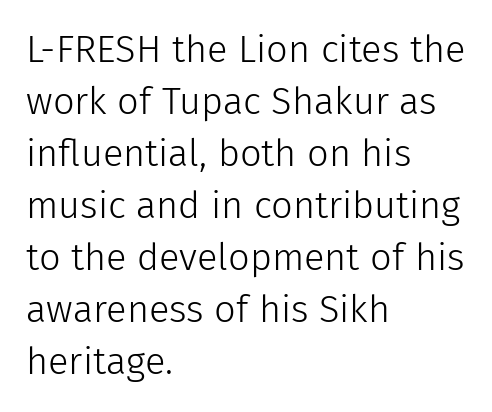
Examine the stroke ends and you'll find no serifs. Short note: letters normally spaced. Looks like regular typesetting: each glyph gets only the width it needs. Is the stroke heavy? The answer is a plain regular-or-lighter. Casual observation: everything's shoved over to the left.
